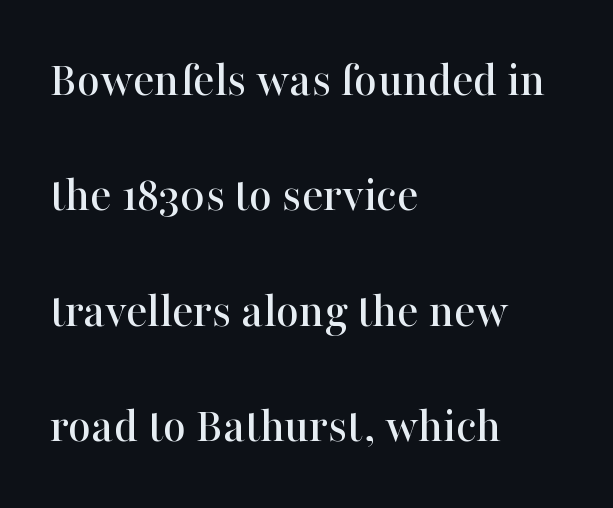
The rendering anchors every line to the left-hand side. Lines of text with bare space underneath. The letters advance in unequal steps, a hallmark of proportional type. The designer went with a serif here, giving each stem small feet. Short note: letters normally spaced. The letters stand upright; this is a roman face.
